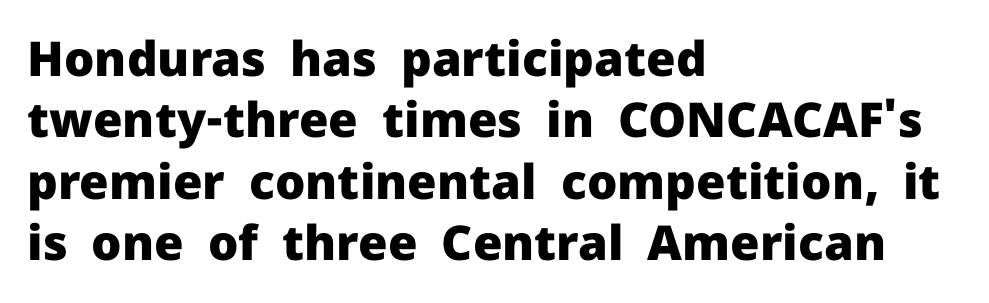
Q: Is the text bold? A: Yes.
Q: Is the text italic (slanted)? A: No, it is upright.
Q: Is the typeface a serif or a sans-serif typeface? A: Sans-serif.
Q: Is the text underlined? A: No.
Q: How is the paragraph aligned? A: Left-aligned.
Q: Is the spacing between letters normal or unusually wide? A: Normal.
Q: Is the spacing between lines tight, normal or loose? A: Normal.
Q: Width (condensed, normal, or wide)? A: Normal.
Q: Stroke contrast? A: Low.
Q: x-height? A: Medium.
Q: Monospaced? A: No.
